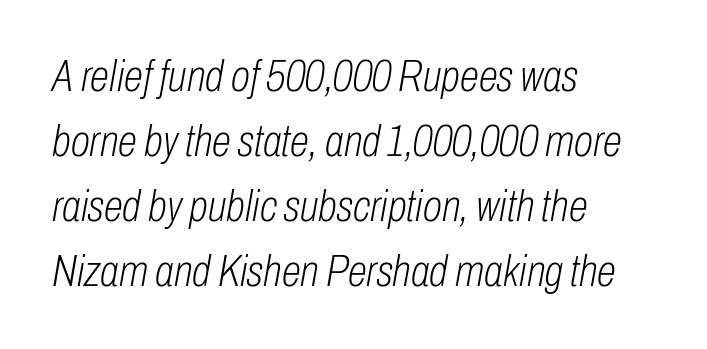
The image shows 44 px light, condensed type, italic (leaning right); set left-aligned, normal line spacing (1.48x), normal letter spacing, not underlined; low stroke contrast and a medium x-height.
